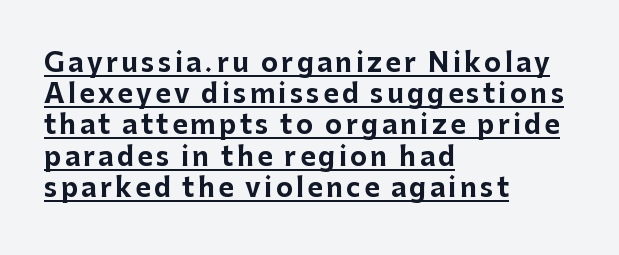
Q: Is the text bold? A: Yes.
Q: Is the text italic (slanted)? A: No, it is upright.
Q: Is the text underlined? A: Yes.
Q: How is the paragraph aligned? A: Left-aligned.
